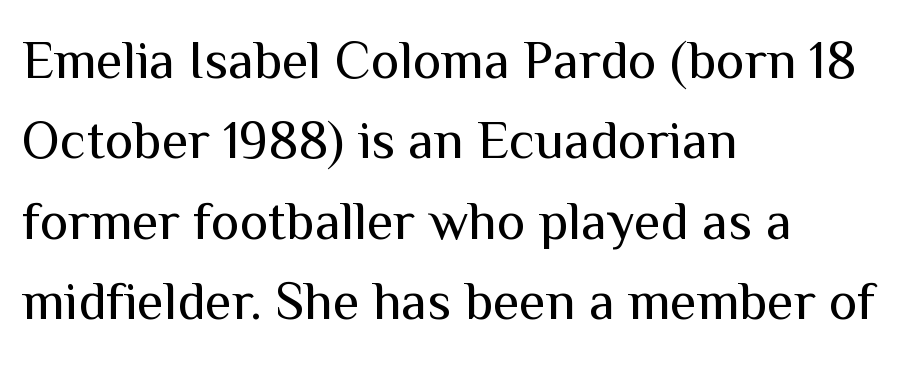
{"serif": "no", "italic": "no", "bold": "no", "weight": "regular", "width": "normal", "stroke_contrast": "medium", "x_height": "medium", "monospaced": "no", "underline": "no", "align": "left", "line_spacing": "normal", "line_spacing_ratio": 1.49, "letter_spacing": "normal", "letter_spacing_em": 0.0, "glyph_px": 54}
